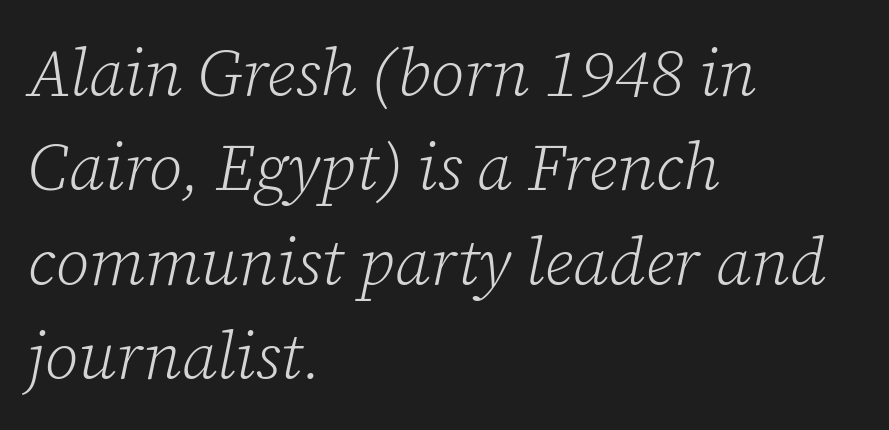
Q: Is the text bold? A: No.
Q: Is the text italic (slanted)? A: Yes, it leans right by about 12 degrees.
Q: Is the typeface a serif or a sans-serif typeface? A: Serif.
Q: Is the text underlined? A: No.
Q: How is the paragraph aligned? A: Left-aligned.
Q: Is the spacing between letters normal or unusually wide? A: Normal.
Q: Is the spacing between lines tight, normal or loose? A: Normal.
Q: Width (condensed, normal, or wide)? A: Normal.
Q: Stroke contrast? A: Low.
Q: x-height? A: Medium.
Q: Monospaced? A: No.
